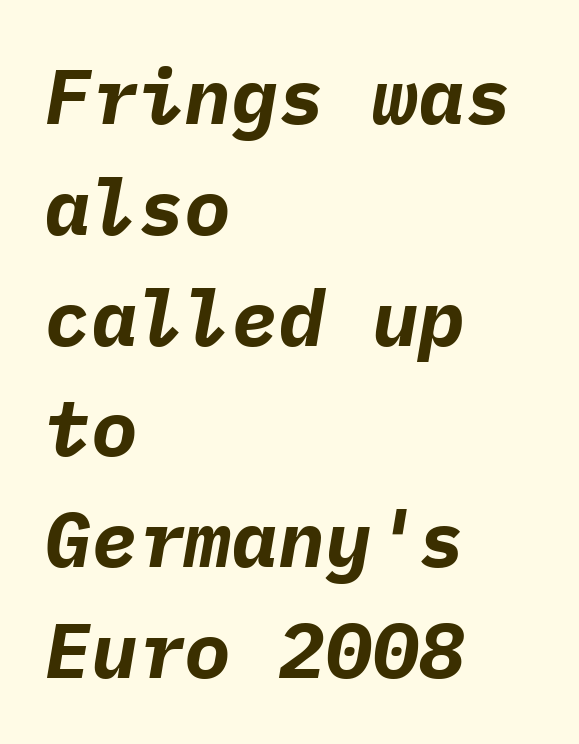
Q: Is the text bold? A: Yes.
Q: Is the text italic (slanted)? A: Yes, it leans right by about 9 degrees.
Q: Is the text underlined? A: No.
Q: How is the paragraph aligned? A: Left-aligned.
Q: Is the spacing between letters normal or unusually wide? A: Normal.
Q: Is the spacing between lines tight, normal or loose? A: Normal.
Q: Width (condensed, normal, or wide)? A: Normal.
Q: Stroke contrast? A: Low.
Q: x-height? A: Medium.
Q: Monospaced? A: Yes.
